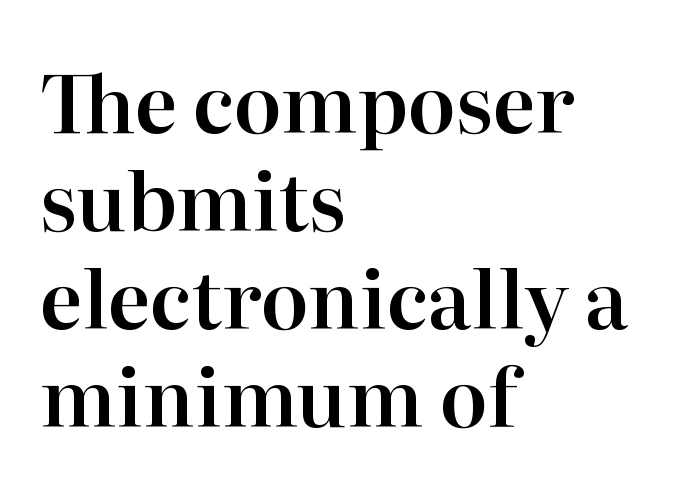
Q: Is the text italic (slanted)? A: No, it is upright.
Q: Is the typeface a serif or a sans-serif typeface? A: Serif.
Q: Is the text underlined? A: No.
Q: How is the paragraph aligned? A: Left-aligned.
Q: Is the spacing between letters normal or unusually wide? A: Normal.
Q: Width (condensed, normal, or wide)? A: Normal.
Q: Stroke contrast? A: High.
Q: x-height? A: Medium.
Q: Monospaced? A: No.
